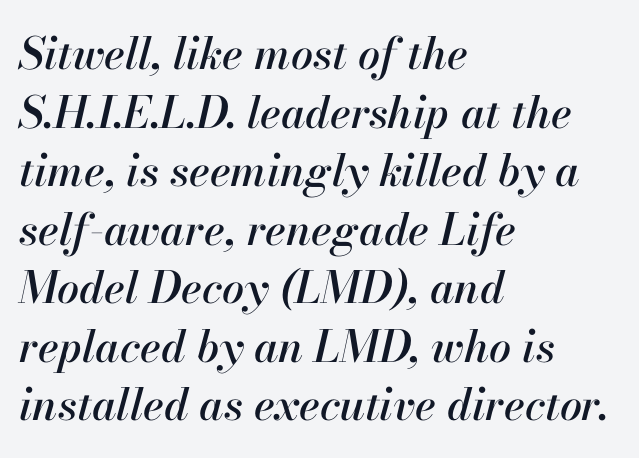
{"italic": "yes", "lean": "right", "slant_degrees": 13, "width": "normal", "stroke_contrast": "high", "x_height": "small", "monospaced": "no", "underline": "no", "align": "left", "line_spacing": "normal", "line_spacing_ratio": 1.33, "letter_spacing": "normal", "letter_spacing_em": 0.0, "glyph_px": 44}
